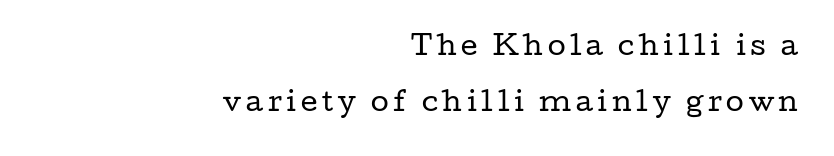
{"italic": "no", "bold": "no", "underline": "no", "align": "right", "line_spacing": "loose", "line_spacing_ratio": 2.17, "glyph_px": 26}
